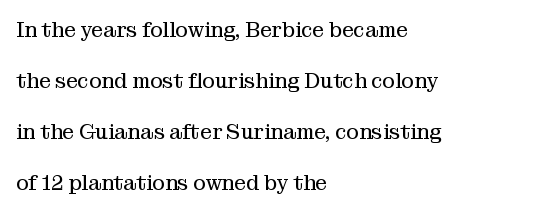
Q: Is the text bold? A: No.
Q: Is the text italic (slanted)? A: No, it is upright.
Q: Is the text underlined? A: No.
Q: How is the paragraph aligned? A: Left-aligned.
Q: Is the spacing between letters normal or unusually wide? A: Normal.
Q: Is the spacing between lines tight, normal or loose? A: Loose.
